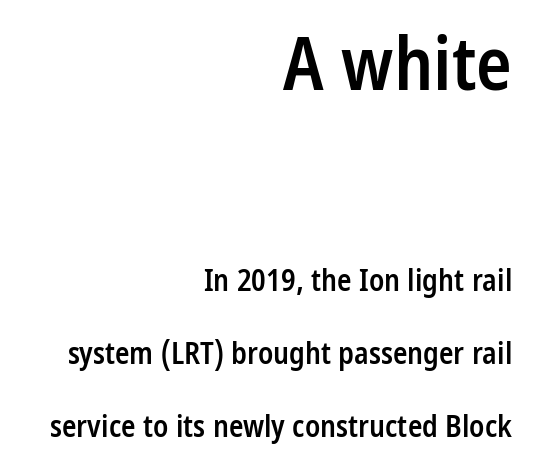
A typesetter would call this leading open, well beyond the default. Letters rest on an invisible, unmarked baseline. This is moderately heavy type, rendered in semibold. Rendered with straight, roman letterforms. Caption: multi-line text, flush right, ragged left. No feet cap the strokes, marking this as sans-serif type.
